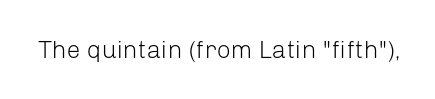
The rendering keeps characters at their native spacing. The font sits on the lighter half of the weight spectrum, regular included. Quick note: underline off. Is there any slant? The stems are plumb.
